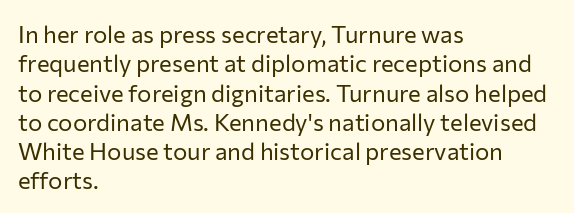
The image shows 24 px text type, upright; set left-aligned, line spacing 1.22x, normal letter spacing, not underlined.
